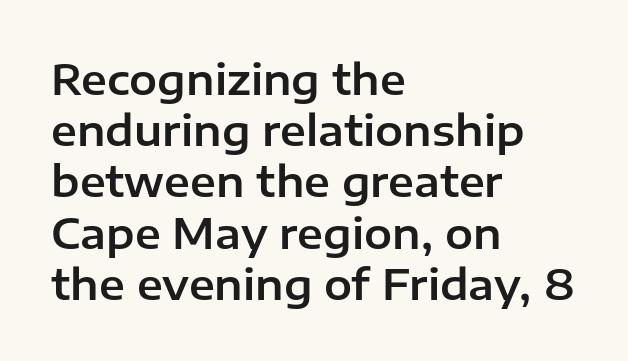
The letters advance in unequal steps, a hallmark of proportional type. Letter spacing: default. A clean baseline with only descenders dipping below it. Ordinary non-slanted type is in use. Horizontal alignment here is leftward, the default for most running prose. The face used here is a sans, in the tradition of grotesques and geometrics.
